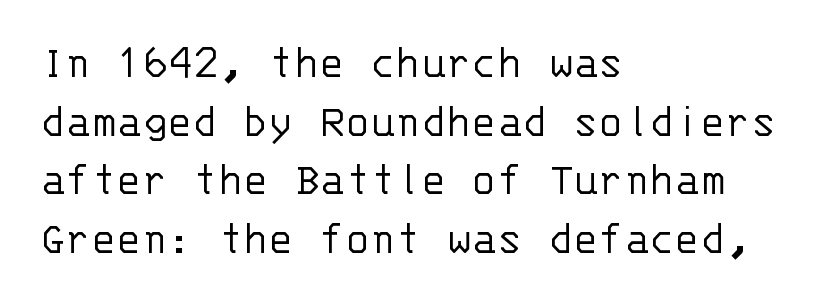
Q: Is the text bold? A: No.
Q: Is the text italic (slanted)? A: No, it is upright.
Q: Is the typeface a serif or a sans-serif typeface? A: Sans-serif.
Q: Is the text underlined? A: No.
Q: How is the paragraph aligned? A: Left-aligned.
Q: Is the spacing between letters normal or unusually wide? A: Normal.
Q: Is the spacing between lines tight, normal or loose? A: Normal.
Q: Width (condensed, normal, or wide)? A: Normal.
Q: Stroke contrast? A: Low.
Q: x-height? A: Large.
Q: Monospaced? A: Yes.
